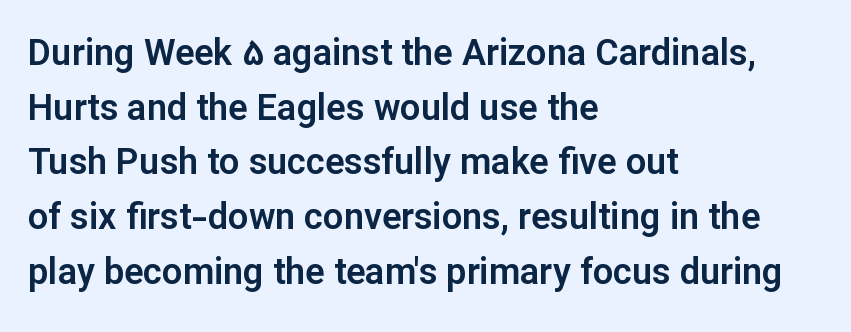
Which margin do the lines hug? The left one — the right edge is uneven. Observe the ordinary spacing: letters are neighbours, not strangers. Each new line begins a customary step beneath the previous one. Just letters on the line, the space beneath them empty. Do the characters align in a grid? No, the font is proportional. The face used here is a sans, in the tradition of grotesques and geometrics.
